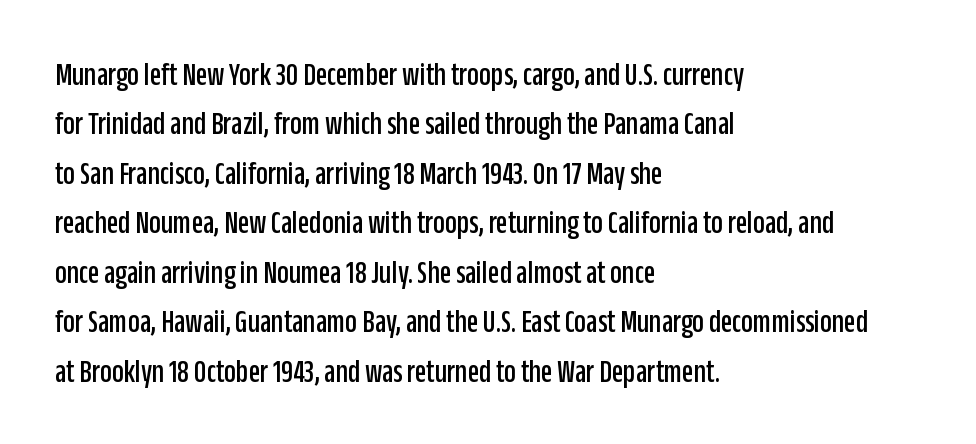
The ragged edge is on the right, which tells us the setting is flush left. No word sits above an underline. The rendering uses natural spacing where letterforms have individual widths. The rows are spaced the way most documents space them. The typeface chosen for these lines omits serifs. Every character sits straight up, as roman type does.
